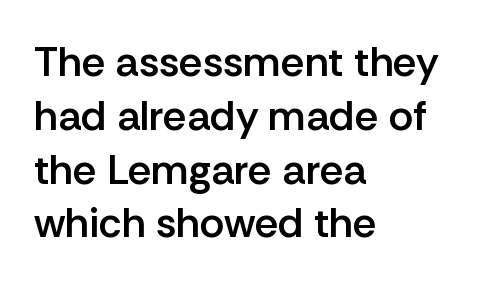
Just letters on the line, the space beneath them empty. All the whitespace from short lines collects on the right. Examine the stroke ends and you'll find no serifs. Rows of type keep a routine distance in the vertical direction.
